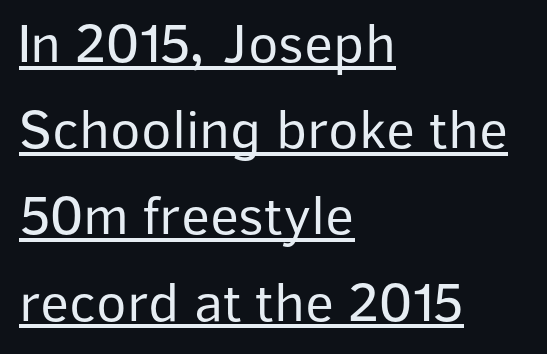
You can tell from the bare stems that sans-serif type was used. Vertical spacing — default. The text block is weighted toward the left margin, trailing off unevenly rightward. Quick note: underline on. Stroke thickness stays within the range of a standard reading face or lighter.
